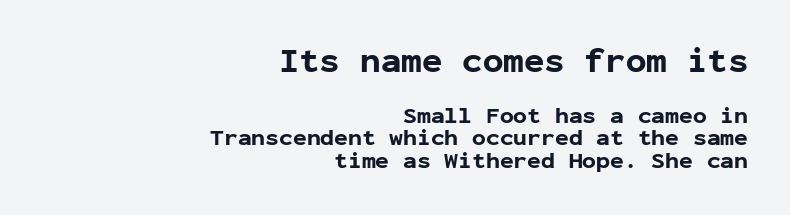
The image shows 34 px bold sans-serif type, upright, monospaced; set right-aligned, tight line spacing (0.98x), normal letter spacing, not underlined; the first (top) block is 1.48x larger; low stroke contrast and a medium x-height.
